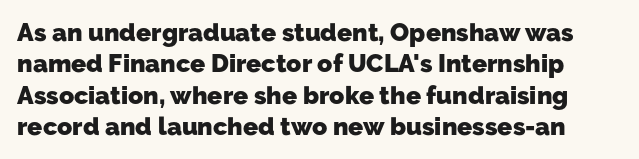
The image shows 25 px bold type; set normal line spacing (1.26x), normal letter spacing, not underlined.
